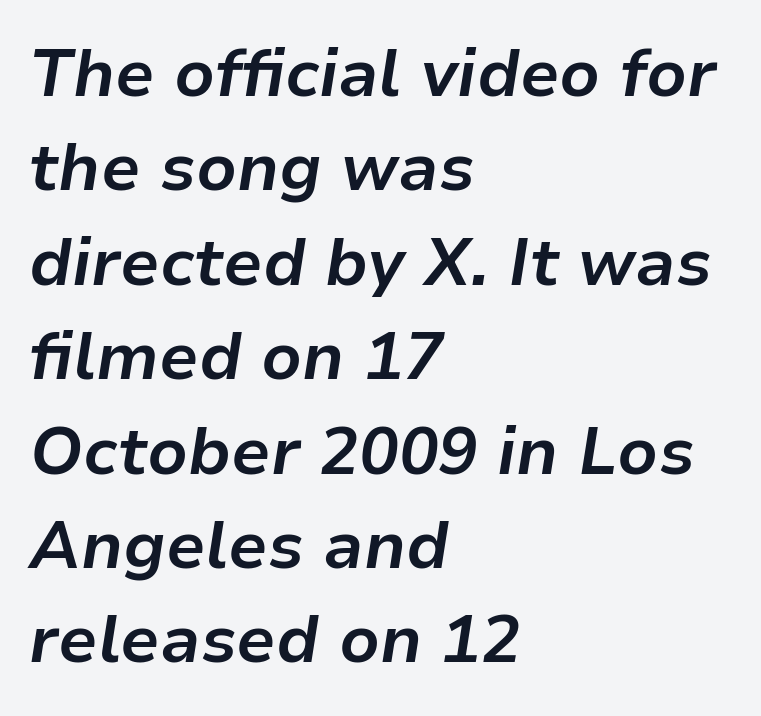
The image shows 66 px bold type, italic (leaning right); set left-aligned, normal line spacing (1.43x), normal letter spacing, not underlined; low stroke contrast and a medium x-height.
